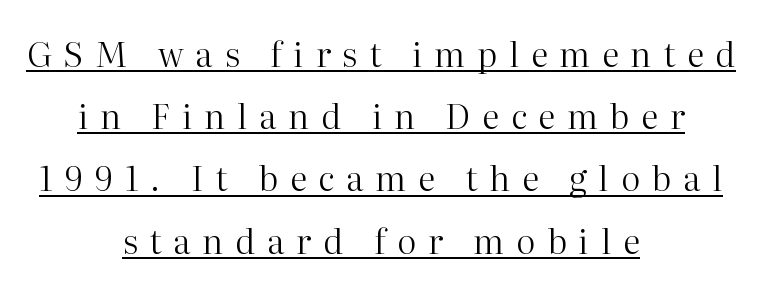
Q: Is the text bold? A: No.
Q: Is the text italic (slanted)? A: No, it is upright.
Q: Is the typeface a serif or a sans-serif typeface? A: Serif.
Q: Is the text underlined? A: Yes.
Q: How is the paragraph aligned? A: Centered.
Q: Is the spacing between letters normal or unusually wide? A: Unusually wide.
Q: Width (condensed, normal, or wide)? A: Normal.
Q: Stroke contrast? A: High.
Q: x-height? A: Medium.
Q: Monospaced? A: No.
